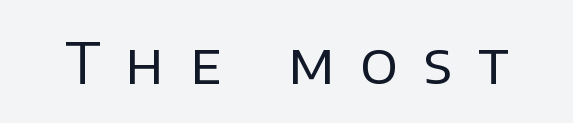
Q: Is the text bold? A: No.
Q: Is the text italic (slanted)? A: No, it is upright.
Q: Is the typeface a serif or a sans-serif typeface? A: Sans-serif.
Q: Is the text underlined? A: No.
Q: Is the spacing between letters normal or unusually wide? A: Unusually wide.
Q: Width (condensed, normal, or wide)? A: Normal.
Q: Stroke contrast? A: Low.
Q: x-height? A: Large.
Q: Monospaced? A: No.
